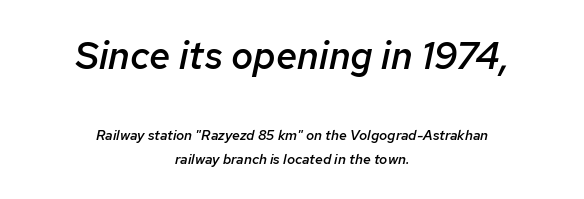
Q: Is the text bold? A: Semi-bold.
Q: Is the text italic (slanted)? A: Yes, it leans right by about 12 degrees.
Q: Is the text underlined? A: No.
Q: How is the paragraph aligned? A: Centered.
Q: Is the spacing between letters normal or unusually wide? A: Normal.
Q: Is the spacing between lines tight, normal or loose? A: Normal.
Q: Which block of text is set in a larger size, the first (top) or the second (bottom)? A: The first (top) one.
Q: Width (condensed, normal, or wide)? A: Normal.
Q: Stroke contrast? A: Low.
Q: x-height? A: Medium.
Q: Monospaced? A: No.
